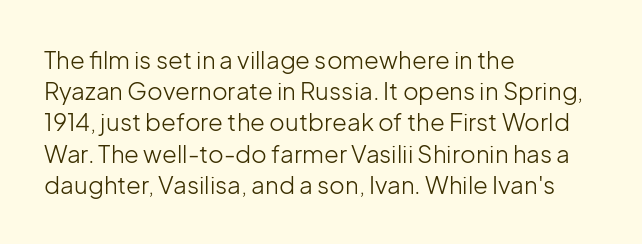
Q: Is the text bold? A: No.
Q: Is the text italic (slanted)? A: No, it is upright.
Q: Is the text underlined? A: No.
Q: How is the paragraph aligned? A: Left-aligned.
Q: Is the spacing between letters normal or unusually wide? A: Normal.
Q: Is the spacing between lines tight, normal or loose? A: Normal.
